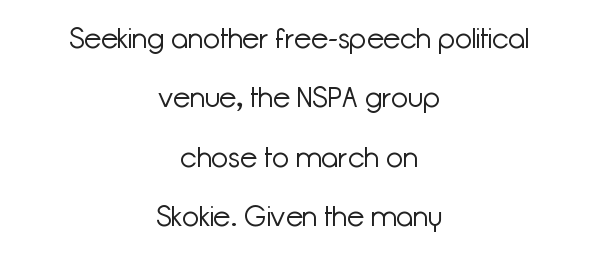
The image shows 28 px light sans-serif type, upright; set centered, loose line spacing (2.12x), normal letter spacing, not underlined; low stroke contrast and a medium x-height.
